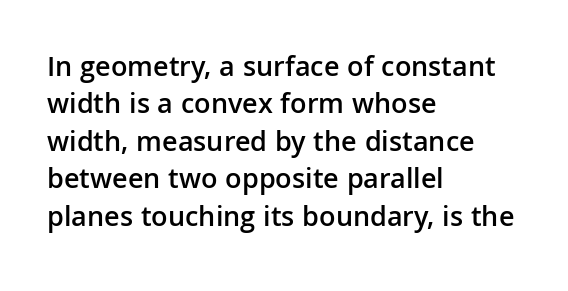
Just letters on the line, the space beneath them empty. The passage shown is typeset with a sans-serif family. The typesetting leans somewhat heavy: a semibold. How are the letters spaced? Ordinarily, with no added tracking. The rows are spaced the way most documents space them.
